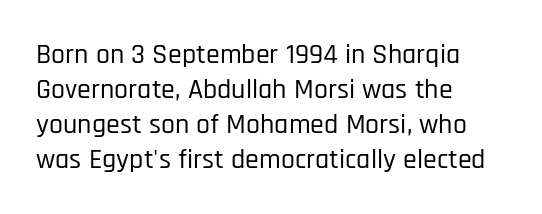
The image shows 28 px condensed sans-serif type, upright; set left-aligned, normal line spacing (1.25x), normal letter spacing, not underlined; low stroke contrast and a large x-height.
